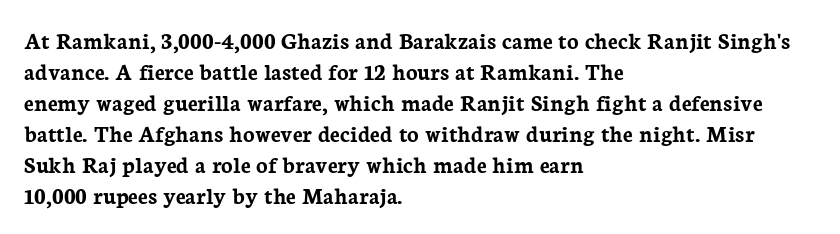
The image shows 24 px bold type, upright; set left-aligned, normal line spacing (1.29x), normal letter spacing, not underlined.
